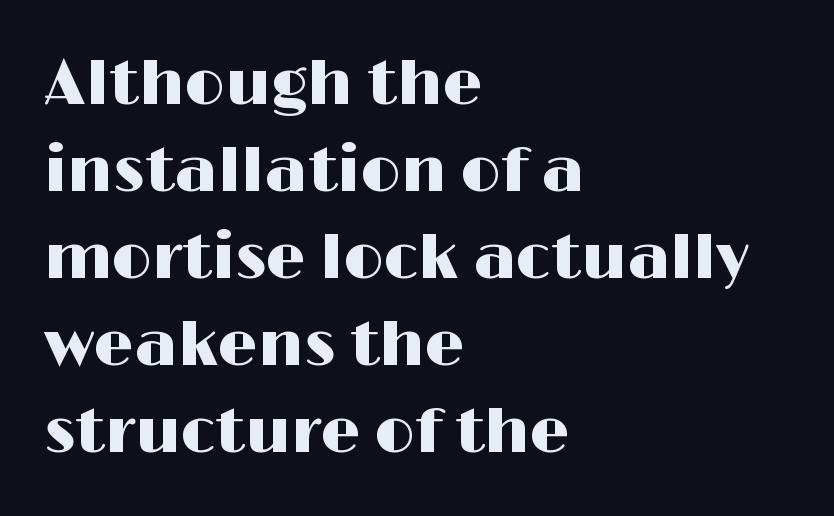
Q: Is the text italic (slanted)? A: No, it is upright.
Q: Is the typeface a serif or a sans-serif typeface? A: Sans-serif.
Q: Is the text underlined? A: No.
Q: How is the paragraph aligned? A: Left-aligned.
Q: Is the spacing between letters normal or unusually wide? A: Normal.
Q: Is the spacing between lines tight, normal or loose? A: Normal.
Q: Width (condensed, normal, or wide)? A: Wide.
Q: Stroke contrast? A: High.
Q: x-height? A: Medium.
Q: Monospaced? A: No.
